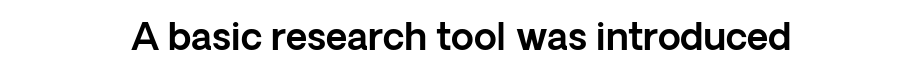
Anything drawn beneath the words? Only blank space. Typographically, this falls in the sans-serif category. These lines were composed using upright roman letters. A typesetter would call this proportional, since set widths differ per character.
